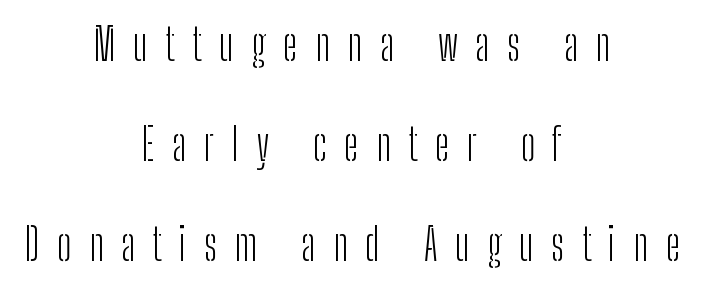
The image shows 44 px light, condensed sans-serif type, upright; set centered, loose line spacing (2.27x), unusually wide letter spacing (+0.4 em), not underlined; low stroke contrast and a medium x-height.
